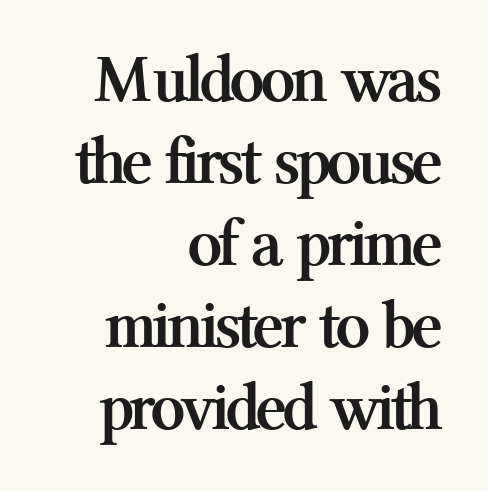
Q: Is the text bold? A: Yes.
Q: Is the text italic (slanted)? A: No, it is upright.
Q: Is the typeface a serif or a sans-serif typeface? A: Serif.
Q: Is the text underlined? A: No.
Q: How is the paragraph aligned? A: Right-aligned.
Q: Is the spacing between letters normal or unusually wide? A: Normal.
Q: Width (condensed, normal, or wide)? A: Normal.
Q: Stroke contrast? A: Medium.
Q: x-height? A: Medium.
Q: Monospaced? A: No.
